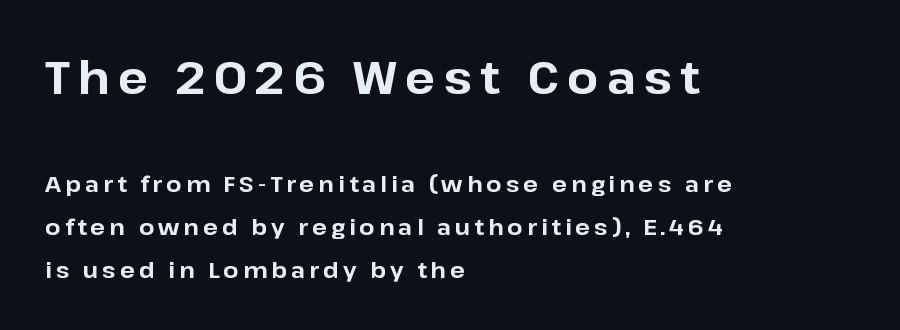
Check under the words: just untouched page. Varying glyph widths throughout — classic text-font behaviour. Typographically, this falls in the sans-serif category. Strong, thick strokes mark this as bold type. Vertical spacing — loose. No italicization has been applied; the sample stays upright.
